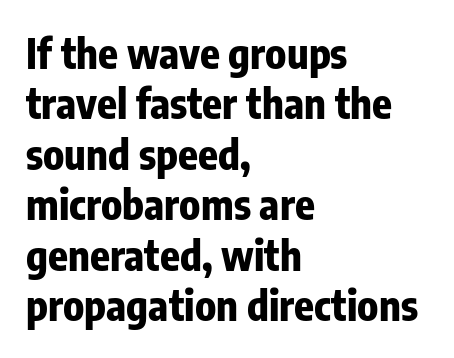
Q: Is the text bold? A: Yes.
Q: Is the text italic (slanted)? A: No, it is upright.
Q: Is the typeface a serif or a sans-serif typeface? A: Sans-serif.
Q: Is the text underlined? A: No.
Q: How is the paragraph aligned? A: Left-aligned.
Q: Is the spacing between letters normal or unusually wide? A: Normal.
Q: Width (condensed, normal, or wide)? A: Condensed.
Q: Stroke contrast? A: Low.
Q: x-height? A: Medium.
Q: Monospaced? A: No.
